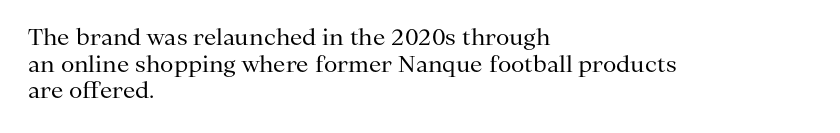
{"italic": "no", "bold": "no", "underline": "no", "align": "left", "line_spacing_ratio": 1.21, "letter_spacing": "normal", "letter_spacing_em": 0.0, "glyph_px": 22}
